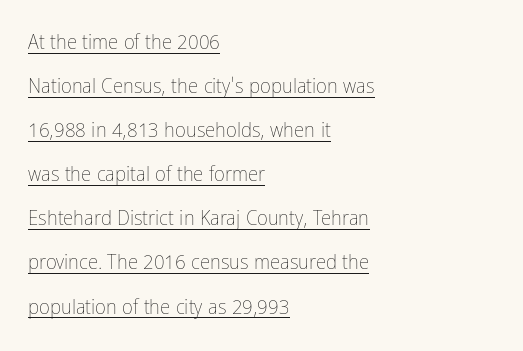
{"italic": "no", "bold": "no", "underline": "yes", "align": "left", "line_spacing": "loose", "line_spacing_ratio": 2.1, "letter_spacing": "normal", "letter_spacing_em": 0.0, "glyph_px": 21}
